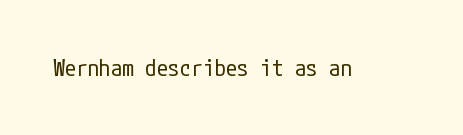
{"italic": "no", "bold": "no", "underline": "no", "letter_spacing": "normal", "letter_spacing_em": 0.0, "glyph_px": 23}
